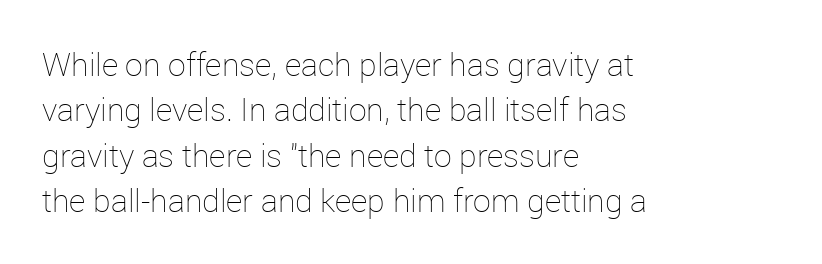
{"italic": "no", "bold": "no", "weight": "thin", "width": "normal", "stroke_contrast": "low", "x_height": "medium", "monospaced": "no", "underline": "no", "align": "left", "line_spacing": "normal", "line_spacing_ratio": 1.42, "letter_spacing": "normal", "letter_spacing_em": 0.0, "glyph_px": 32}
